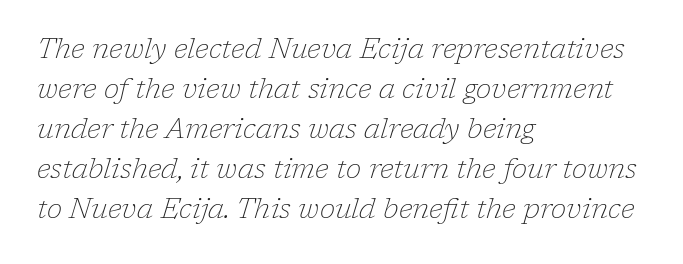
The rendering shows small feet on the letterforms — a serif design. This is oblique type, the kind used for emphasis or titles. Regular leading. You could not count columns in this text — the font is proportionally spaced.
